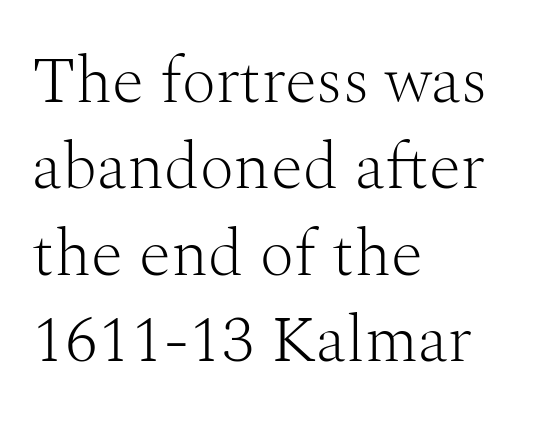
Q: Is the text bold? A: No.
Q: Is the text italic (slanted)? A: No, it is upright.
Q: Is the typeface a serif or a sans-serif typeface? A: Serif.
Q: Is the text underlined? A: No.
Q: How is the paragraph aligned? A: Left-aligned.
Q: Is the spacing between letters normal or unusually wide? A: Normal.
Q: Is the spacing between lines tight, normal or loose? A: Normal.
Q: Width (condensed, normal, or wide)? A: Normal.
Q: Stroke contrast? A: Medium.
Q: x-height? A: Medium.
Q: Monospaced? A: No.
